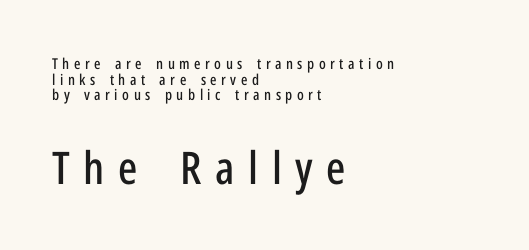
Q: Is the text italic (slanted)? A: No, it is upright.
Q: Is the typeface a serif or a sans-serif typeface? A: Sans-serif.
Q: Is the text underlined? A: No.
Q: How is the paragraph aligned? A: Left-aligned.
Q: Is the spacing between letters normal or unusually wide? A: Unusually wide.
Q: Is the spacing between lines tight, normal or loose? A: Tight.
Q: Which block of text is set in a larger size, the first (top) or the second (bottom)? A: The second (bottom) one.
Q: Width (condensed, normal, or wide)? A: Condensed.
Q: Stroke contrast? A: Low.
Q: x-height? A: Medium.
Q: Monospaced? A: No.
